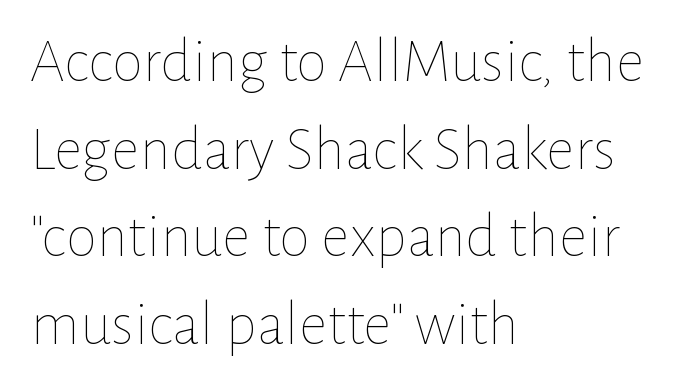
These lines keep a tight, regular rhythm from letter to letter. A quiet, ordinary-to-light weight characterises the typeface. Rendered with straight, roman letterforms. Looks like regular typesetting: each glyph gets only the width it needs.
